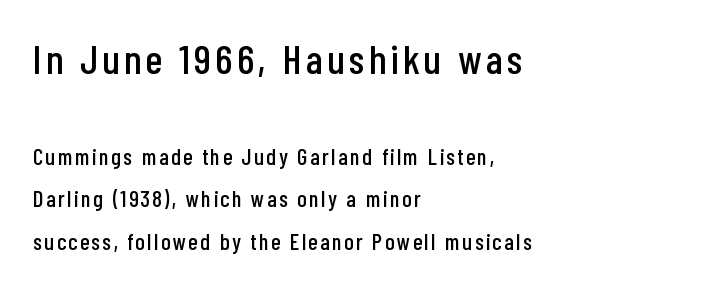
Here the designer chose a conventional face with non-uniform glyph widths. The ragged edge is on the right, which tells us the setting is flush left. Check under the words: just untouched page. A typesetter would mark this as roman, not italic. You get the large type first, then a drop to smaller type. The passage shown is typeset with a sans-serif family.
